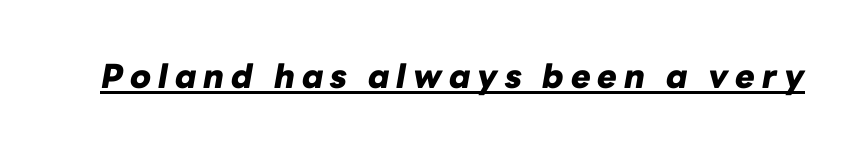
The image shows 33 px heavy type, italic (leaning right); set unusually wide letter spacing (+0.21 em), underlined; low stroke contrast and a medium x-height.
